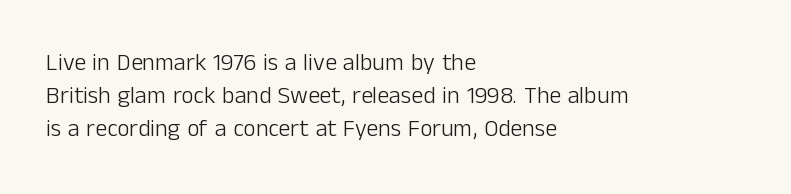
The image shows 24 px text type, upright; set left-aligned, normal line spacing (1.38x), normal letter spacing, not underlined.
